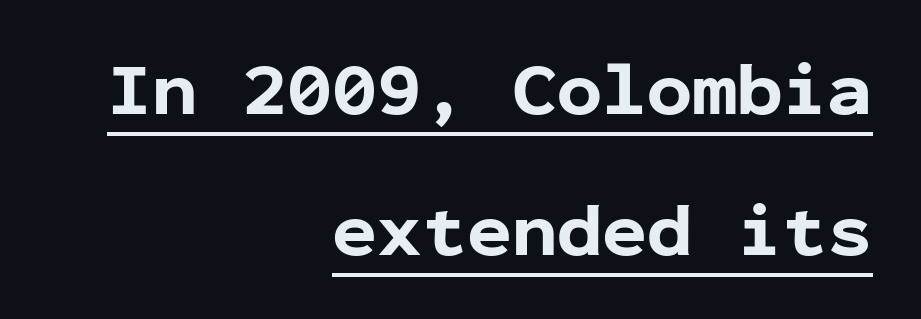
{"serif": "no", "italic": "no", "bold": "yes", "weight": "bold", "width": "normal", "stroke_contrast": "low", "x_height": "medium", "monospaced": "yes", "underline": "yes", "align": "right", "line_spacing_ratio": 1.88, "letter_spacing": "normal", "letter_spacing_em": 0.0, "glyph_px": 75}
